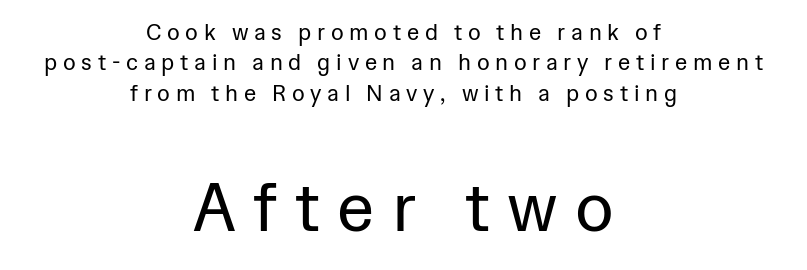
The image shows 67 px regular-weight sans-serif type, upright; set centered, normal line spacing (1.38x), unusually wide letter spacing (+0.26 em), not underlined; the second (bottom) block is 3.05x larger; low stroke contrast and a medium x-height.
